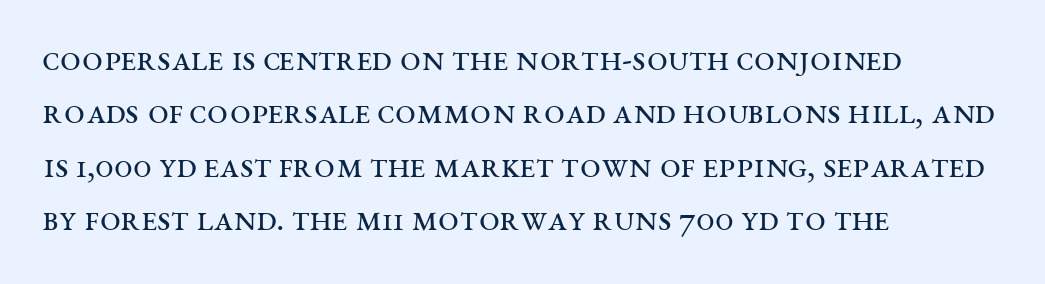
Q: Is the text bold? A: No.
Q: Is the text italic (slanted)? A: No, it is upright.
Q: Is the typeface a serif or a sans-serif typeface? A: Serif.
Q: Is the text underlined? A: No.
Q: How is the paragraph aligned? A: Left-aligned.
Q: Is the spacing between letters normal or unusually wide? A: Normal.
Q: Is the spacing between lines tight, normal or loose? A: Normal.
Q: Width (condensed, normal, or wide)? A: Wide.
Q: Stroke contrast? A: Medium.
Q: x-height? A: Large.
Q: Monospaced? A: No.
